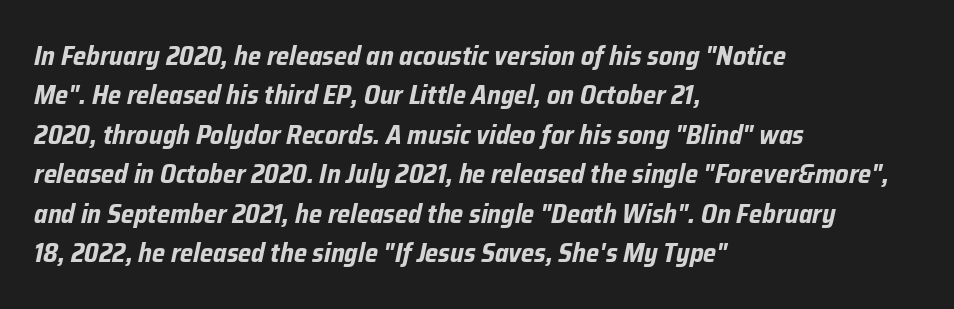
Leftover space on each line is placed entirely after the last word. This is oblique type, the kind used for emphasis or titles. The gap between lines stays unmarked. Honestly, the letter spacing is just normal — you wouldn't notice it.
